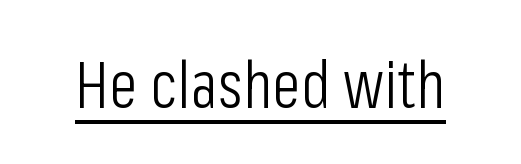
{"serif": "no", "italic": "no", "bold": "no", "weight": "light", "width": "condensed", "stroke_contrast": "low", "x_height": "medium", "monospaced": "no", "underline": "yes", "letter_spacing": "normal", "letter_spacing_em": 0.0, "glyph_px": 66}
